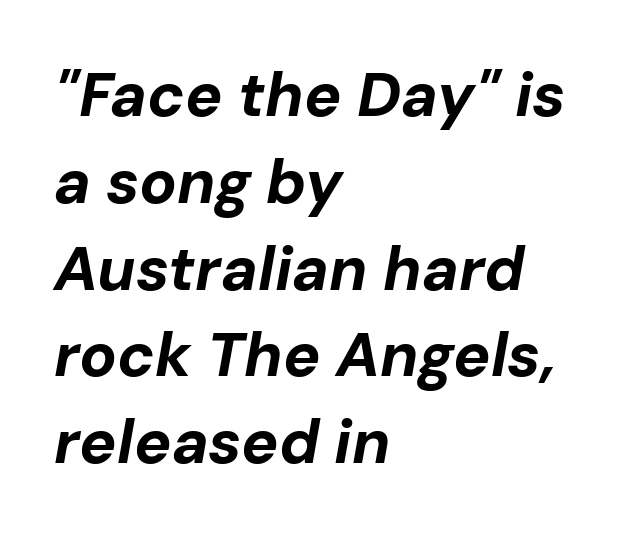
{"italic": "yes", "lean": "right", "slant_degrees": 10, "bold": "yes", "weight": "bold", "width": "normal", "stroke_contrast": "low", "x_height": "medium", "monospaced": "no", "underline": "no", "align": "left", "line_spacing": "normal", "line_spacing_ratio": 1.4, "letter_spacing": "normal", "letter_spacing_em": 0.0, "glyph_px": 62}
